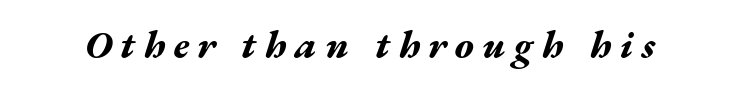
Heft: maximum for text — a bold. The strip under each line holds only bare page. The lettering tilts uniformly, giving the passage an italic look. The letters are spread apart with noticeably loose tracking. Varying glyph widths throughout — classic text-font behaviour.
